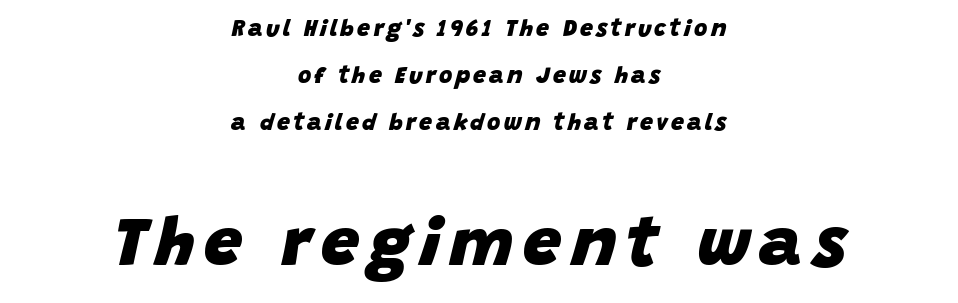
The image shows 68 px heavy type, italic (leaning right); set centered, loose line spacing (2.05x), not underlined; the second (bottom) block is 2.96x larger; low stroke contrast and a large x-height.
